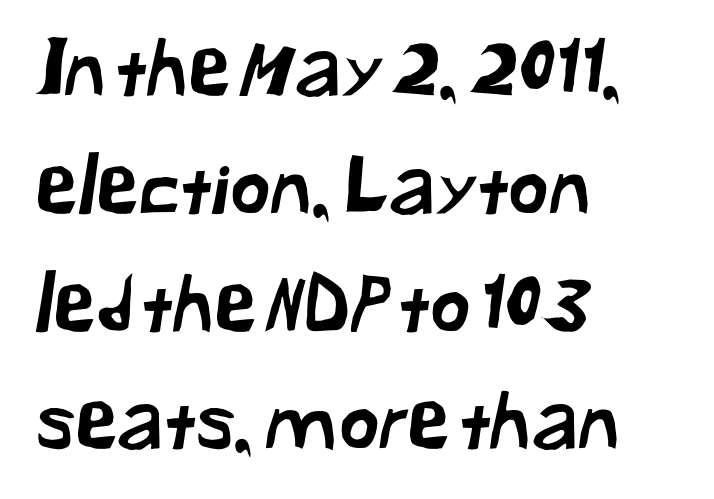
A typesetter would label this face a sans. Nobody touched the tracking dial on this one. The space between consecutive lines is moderate. Spacing verdict: proportional, widths tailored to each character. Quick note: underline off.
